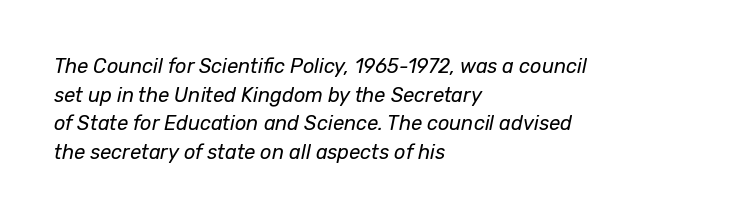
The image shows 20 px text type, italic (leaning right); set left-aligned, normal line spacing (1.43x), normal letter spacing, not underlined.
